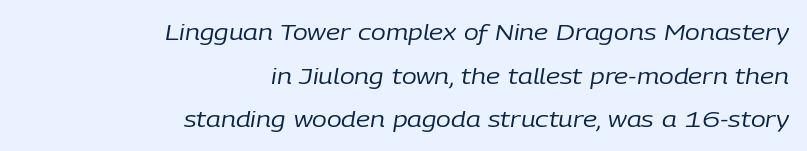
You could call the tracking neutral — neither tight nor loose. An italicized treatment has been applied to the whole sample. Weight: in the light-to-regular range. Any mark beneath the type? The region is blank.
